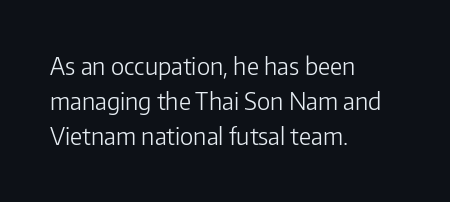
No word sits above an underline. This is the regular roman posture of the typeface. The lines in this sample share a left origin and differ only in where they stop. Successive baselines arrive at the customary interval.
